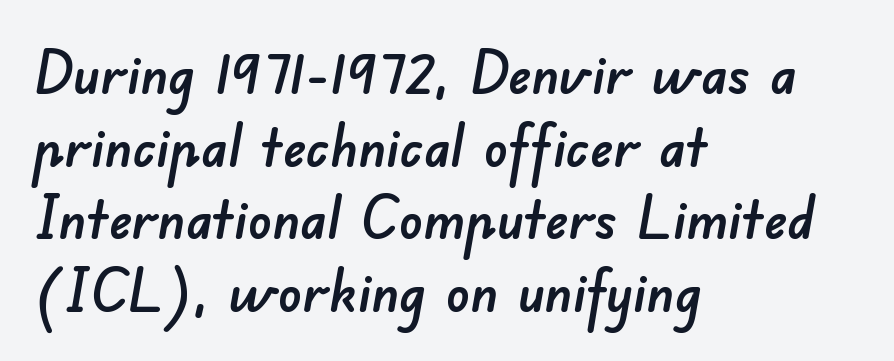
The image shows 59 px sans-serif type; set left-aligned, line spacing 1.23x, normal letter spacing, not underlined; low stroke contrast and a small x-height.
